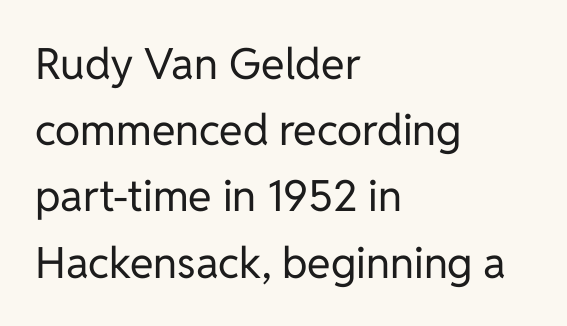
Varying glyph widths throughout — classic text-font behaviour. Short and long lines alike share a common starting point at left. Nope, not italic — everything's standing straight. Serifs: no, the terminals of the letterforms are clean. Vertically, the passage feels balanced, rows spaced as you'd expect. The area under the type is left untouched.
